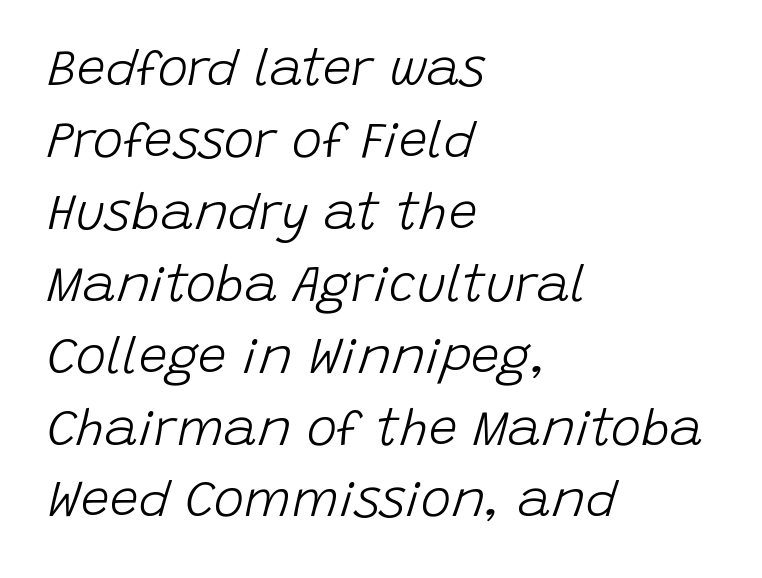
Vertical stems look standard width or narrower in stroke. Notice how descenders clear the ascenders below comfortably — that's standard leading. Compared with a centered layout, this one pins lines to the left instead. Nothing unusual about the tracking: characters are spaced as the font intends. Glance below the letters and you will spot only blank space. Note the varied advance widths — an 'i' is clearly narrower than an 'm'.
